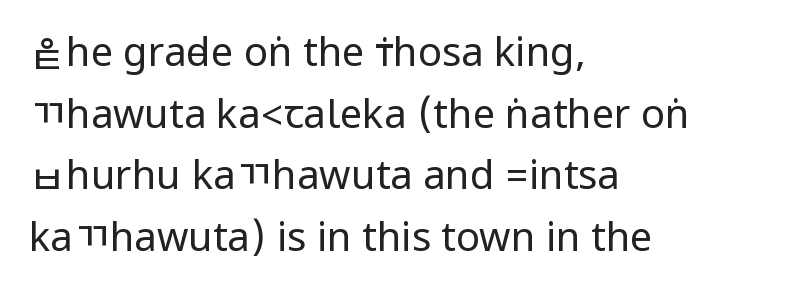
How would I describe the line gaps? Plain and ordinary. Which margin do the lines hug? The left one — the right edge is uneven. Typographically, this falls in the sans-serif category. The area under the type is left untouched.
